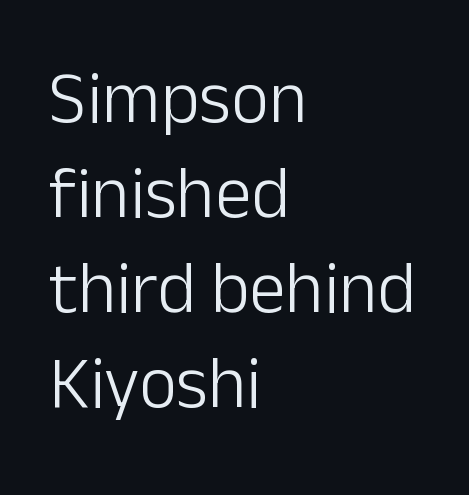
Q: Is the text bold? A: No.
Q: Is the text italic (slanted)? A: No, it is upright.
Q: Is the typeface a serif or a sans-serif typeface? A: Sans-serif.
Q: Is the text underlined? A: No.
Q: How is the paragraph aligned? A: Left-aligned.
Q: Is the spacing between letters normal or unusually wide? A: Normal.
Q: Is the spacing between lines tight, normal or loose? A: Normal.
Q: Width (condensed, normal, or wide)? A: Normal.
Q: Stroke contrast? A: Low.
Q: x-height? A: Medium.
Q: Monospaced? A: No.
